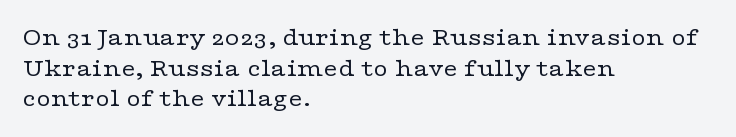
The image shows 25 px text type, upright; set left-aligned, line spacing 1.23x, normal letter spacing, not underlined.
